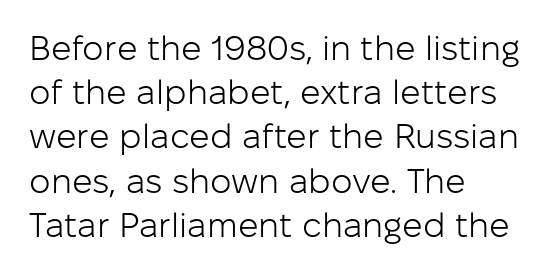
One-word summary of the alignment: left. Notice how the stems are strictly vertical — no italics here. Whoever set this chose a conventional vertical rhythm. Each stroke keeps to a modest, everyday thickness or less. Here the designer chose a conventional face with non-uniform glyph widths. The specimen omits any rule beneath the text block's lines.
